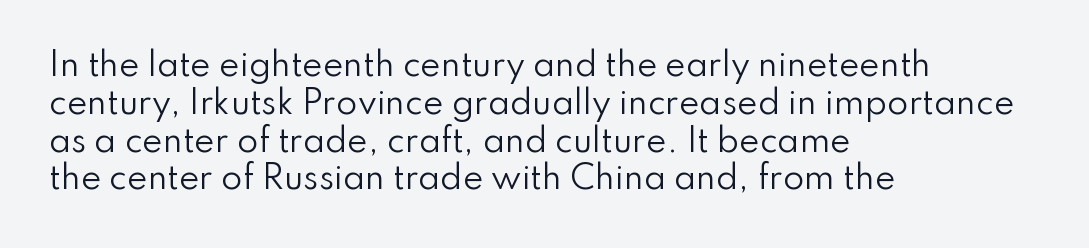
{"serif": "no", "italic": "no", "bold": "no", "weight": "regular", "width": "normal", "stroke_contrast": "low", "x_height": "small", "monospaced": "no", "underline": "no", "align": "left", "line_spacing_ratio": 1.22, "letter_spacing": "normal", "letter_spacing_em": 0.0, "glyph_px": 31}
